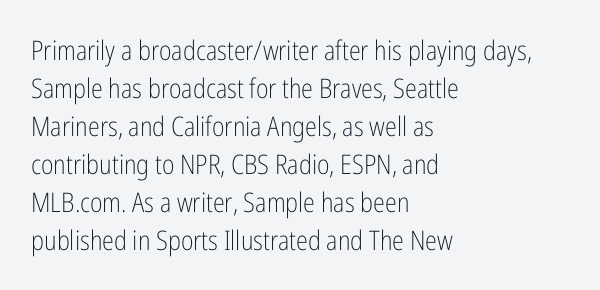
{"italic": "no", "bold": "no", "underline": "no", "align": "left", "line_spacing": "normal", "line_spacing_ratio": 1.41, "letter_spacing": "normal", "letter_spacing_em": 0.0, "glyph_px": 27}
